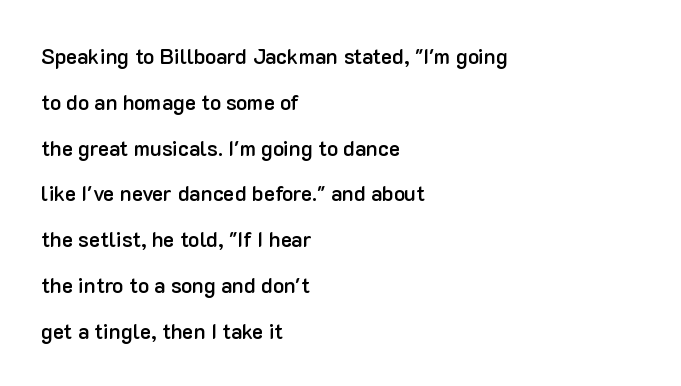
Decoration check: the copy has no underline. Set as a demibold, roughly 600 on the weight scale. Quick note: interline space is abundant. A typesetter would call this zero additional tracking.
